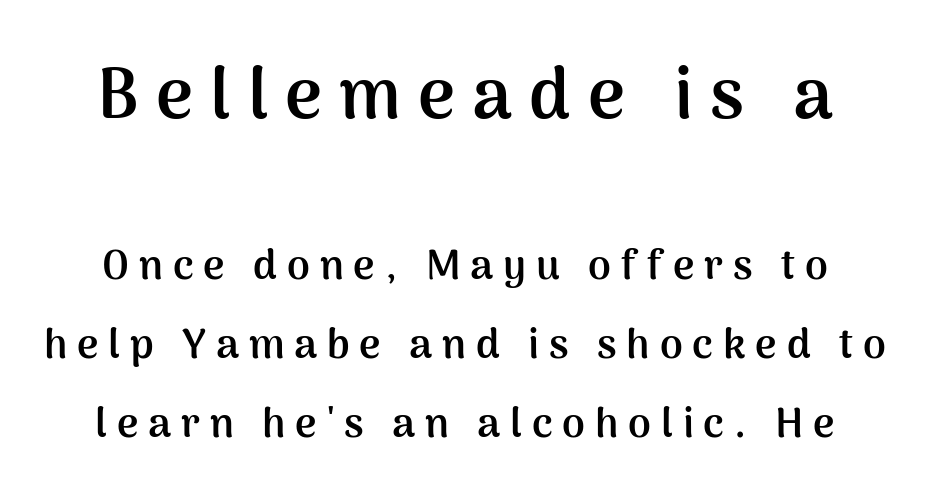
The image shows 71 px semibold sans-serif type, upright; set loose line spacing (1.93x), unusually wide letter spacing (+0.24 em), not underlined; the first (top) block is 1.73x larger; medium stroke contrast and a medium x-height.
